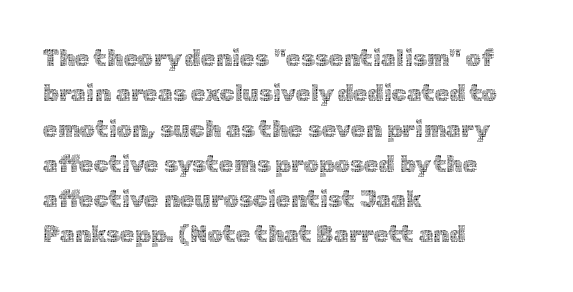
Q: Is the text bold? A: No.
Q: Is the text italic (slanted)? A: No, it is upright.
Q: Is the text underlined? A: No.
Q: How is the paragraph aligned? A: Left-aligned.
Q: Is the spacing between letters normal or unusually wide? A: Normal.
Q: Is the spacing between lines tight, normal or loose? A: Normal.
